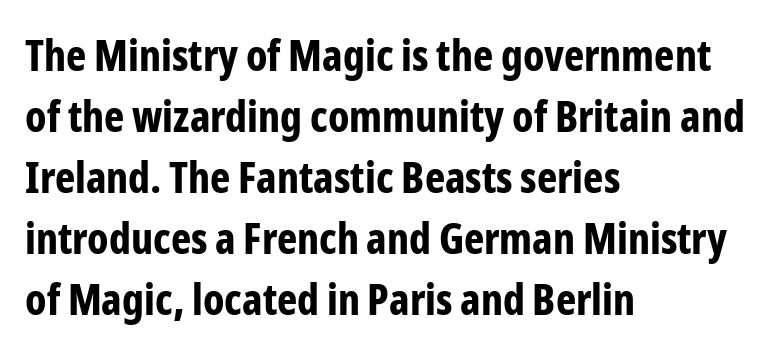
The image shows 43 px bold, condensed sans-serif type, upright; set left-aligned, normal line spacing (1.42x), normal letter spacing, not underlined; low stroke contrast and a medium x-height.
